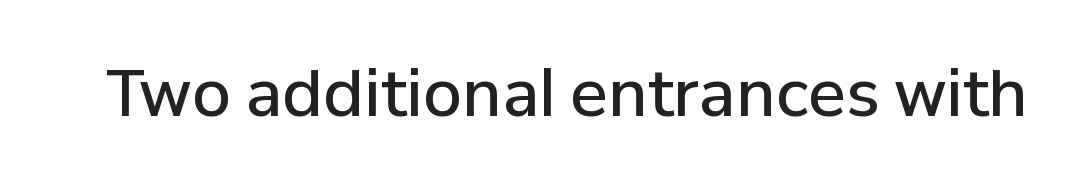
Q: Is the text bold? A: Semi-bold.
Q: Is the text italic (slanted)? A: No, it is upright.
Q: Is the typeface a serif or a sans-serif typeface? A: Sans-serif.
Q: Is the text underlined? A: No.
Q: Is the spacing between letters normal or unusually wide? A: Normal.
Q: Width (condensed, normal, or wide)? A: Normal.
Q: Stroke contrast? A: Low.
Q: x-height? A: Medium.
Q: Monospaced? A: No.
